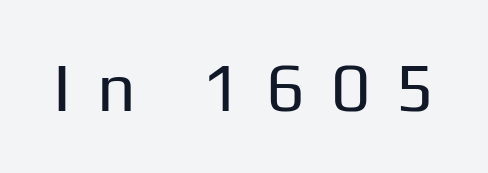
Do the characters align in a grid? No, the font is proportional. Is this a sans? Yes — the strokes have no serifs. Ascenders rise straight up at ninety degrees. The line texture is sparse and dotted thanks to wide tracking.
